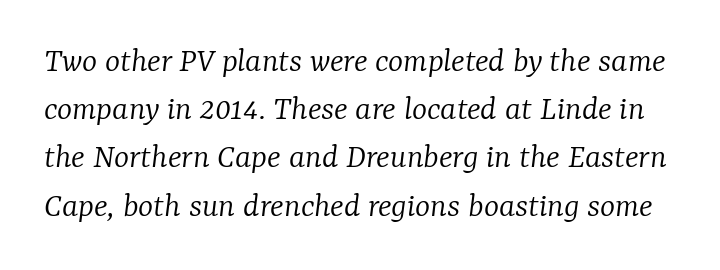
The image shows 36 px light serif type, italic (leaning right); set normal line spacing (1.34x), normal letter spacing, not underlined; low stroke contrast and a medium x-height.
